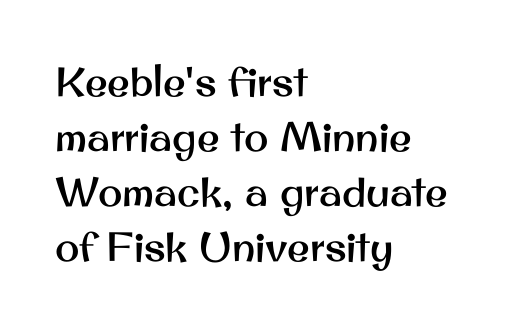
The passage shown stacks its lines at a standard gap. The face used here is proportionally spaced, like ordinary book or web type. Spacing between characters is what you'd get straight out of the box. The letters carry no serifs — their stems end cleanly without finishing strokes. No word sits above an underline. If you drew a line through each stem, it would be perfectly vertical.
